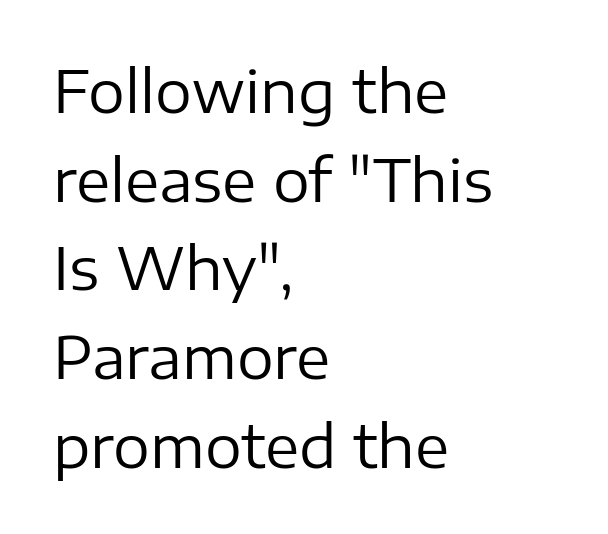
Q: Is the text bold? A: No.
Q: Is the text italic (slanted)? A: No, it is upright.
Q: Is the typeface a serif or a sans-serif typeface? A: Sans-serif.
Q: Is the text underlined? A: No.
Q: How is the paragraph aligned? A: Left-aligned.
Q: Is the spacing between letters normal or unusually wide? A: Normal.
Q: Is the spacing between lines tight, normal or loose? A: Normal.
Q: Width (condensed, normal, or wide)? A: Normal.
Q: Stroke contrast? A: Low.
Q: x-height? A: Medium.
Q: Monospaced? A: No.
